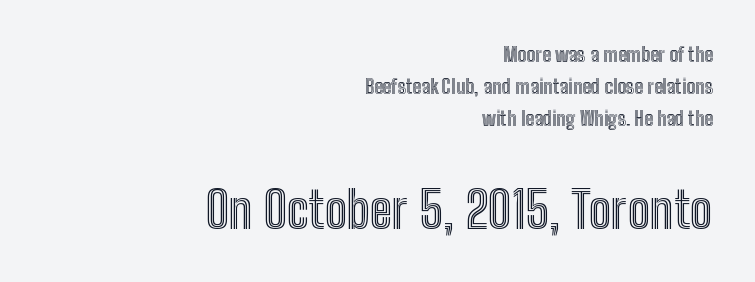
{"italic": "no", "width": "condensed", "x_height": "medium", "monospaced": "no", "underline": "no", "align": "right", "line_spacing": "normal", "line_spacing_ratio": 1.61, "letter_spacing": "normal", "letter_spacing_em": 0.0, "larger_block": "second", "size_ratio": 2.5, "glyph_px": 50}
